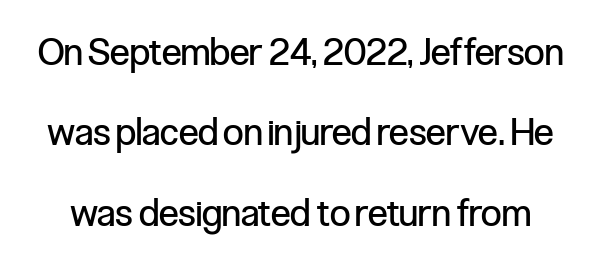
Q: Is the text bold? A: No.
Q: Is the text italic (slanted)? A: No, it is upright.
Q: Is the typeface a serif or a sans-serif typeface? A: Sans-serif.
Q: Is the text underlined? A: No.
Q: Is the spacing between letters normal or unusually wide? A: Normal.
Q: Is the spacing between lines tight, normal or loose? A: Loose.
Q: Width (condensed, normal, or wide)? A: Condensed.
Q: Stroke contrast? A: Low.
Q: x-height? A: Medium.
Q: Monospaced? A: No.
